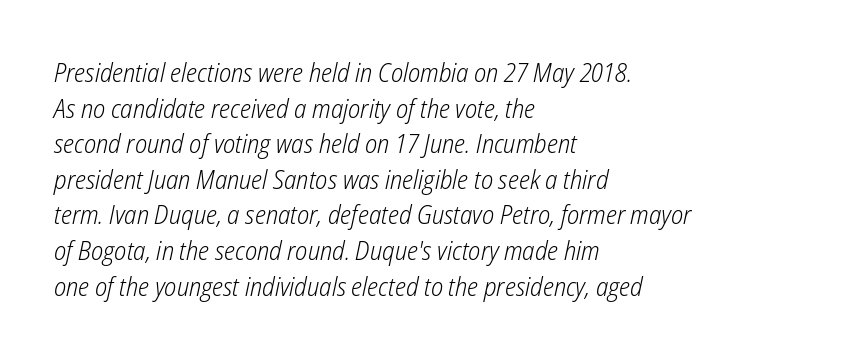
The image shows 26 px text type, italic (leaning right); set left-aligned, normal line spacing (1.37x), normal letter spacing, not underlined.
